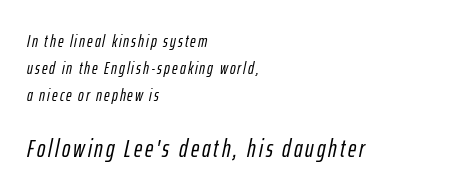
Q: Is the text italic (slanted)? A: Yes, it leans right by about 12 degrees.
Q: Is the text underlined? A: No.
Q: How is the paragraph aligned? A: Left-aligned.
Q: Is the spacing between lines tight, normal or loose? A: Normal.
Q: Which block of text is set in a larger size, the first (top) or the second (bottom)? A: The second (bottom) one.
